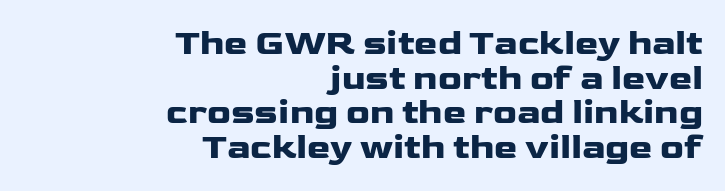
{"serif": "no", "italic": "no", "bold": "yes", "weight": "heavy", "width": "wide", "stroke_contrast": "low", "x_height": "medium", "monospaced": "no", "underline": "no", "align": "right", "line_spacing": "tight", "line_spacing_ratio": 0.99, "letter_spacing": "normal", "letter_spacing_em": 0.0, "glyph_px": 35}
